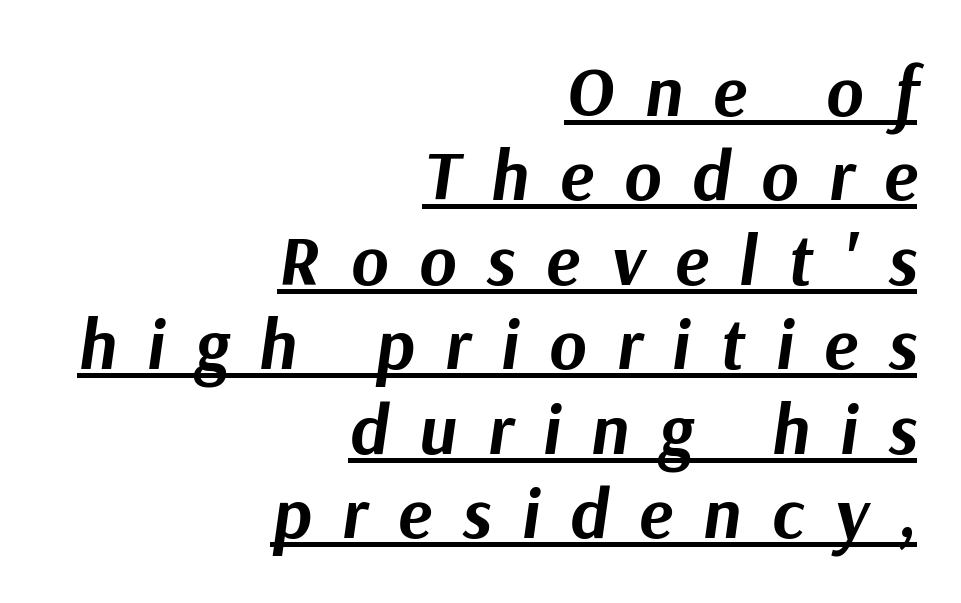
Q: Is the text bold? A: Yes.
Q: Is the text italic (slanted)? A: Yes, it leans right by about 9 degrees.
Q: Is the text underlined? A: Yes.
Q: How is the paragraph aligned? A: Right-aligned.
Q: Is the spacing between letters normal or unusually wide? A: Unusually wide.
Q: Width (condensed, normal, or wide)? A: Normal.
Q: Stroke contrast? A: Medium.
Q: x-height? A: Medium.
Q: Monospaced? A: No.
